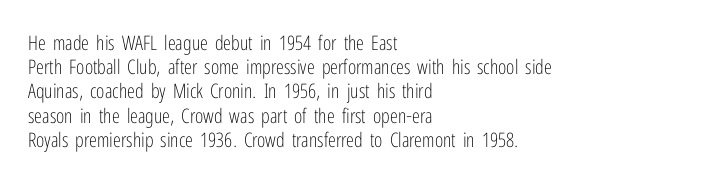
Tall strokes in this sample are plumb rather than angled. Decoration check: the copy has no underline. Words appear dense and cohesive because spacing is normal. The typesetter chose a ragged-right arrangement here.
